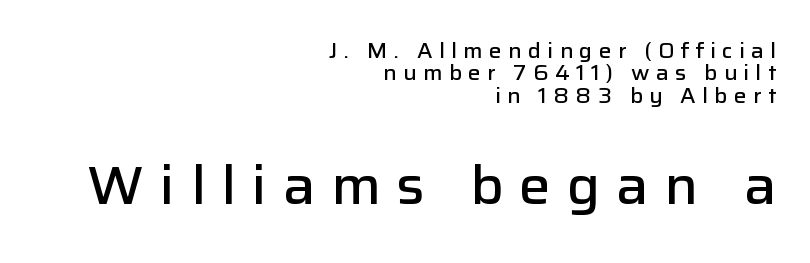
Q: Is the text bold? A: Semi-bold.
Q: Is the text italic (slanted)? A: No, it is upright.
Q: Is the typeface a serif or a sans-serif typeface? A: Sans-serif.
Q: Is the text underlined? A: No.
Q: How is the paragraph aligned? A: Right-aligned.
Q: Is the spacing between letters normal or unusually wide? A: Unusually wide.
Q: Is the spacing between lines tight, normal or loose? A: Tight.
Q: Which block of text is set in a larger size, the first (top) or the second (bottom)? A: The second (bottom) one.
Q: Width (condensed, normal, or wide)? A: Normal.
Q: Stroke contrast? A: Low.
Q: x-height? A: Medium.
Q: Monospaced? A: No.
